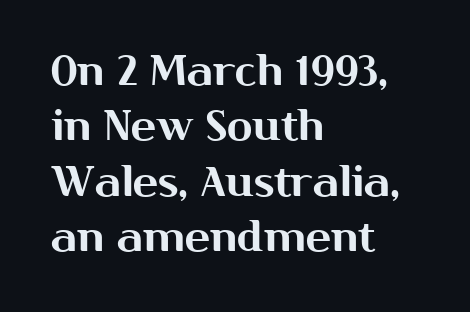
Q: Is the text italic (slanted)? A: No, it is upright.
Q: Is the typeface a serif or a sans-serif typeface? A: Sans-serif.
Q: Is the text underlined? A: No.
Q: How is the paragraph aligned? A: Left-aligned.
Q: Is the spacing between letters normal or unusually wide? A: Normal.
Q: Is the spacing between lines tight, normal or loose? A: Normal.
Q: Width (condensed, normal, or wide)? A: Normal.
Q: Stroke contrast? A: Medium.
Q: x-height? A: Medium.
Q: Monospaced? A: No.
